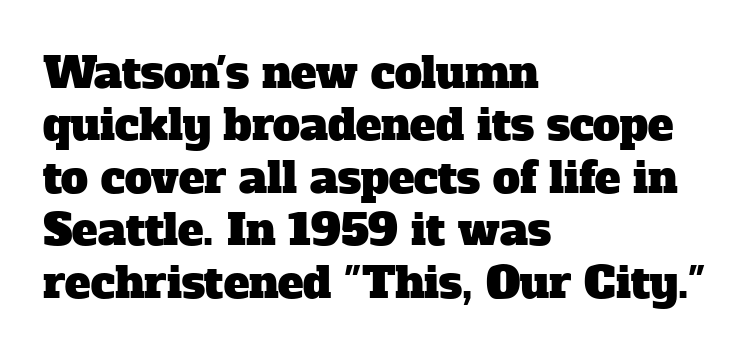
Q: Is the typeface a serif or a sans-serif typeface? A: Serif.
Q: Is the text underlined? A: No.
Q: How is the paragraph aligned? A: Left-aligned.
Q: Is the spacing between letters normal or unusually wide? A: Normal.
Q: Width (condensed, normal, or wide)? A: Normal.
Q: Stroke contrast? A: Low.
Q: x-height? A: Medium.
Q: Monospaced? A: No.
